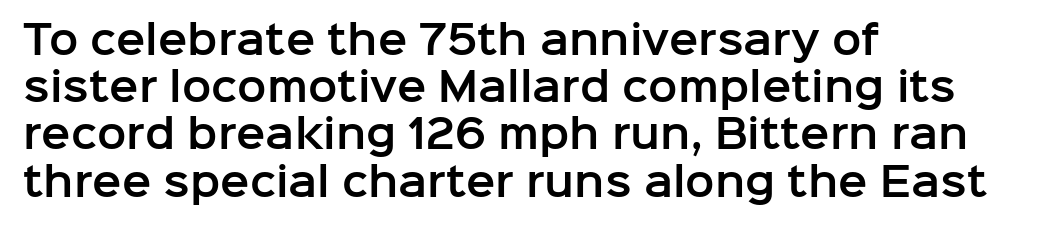
The image shows 39 px sans-serif type, upright; set left-aligned, line spacing 1.21x, normal letter spacing, not underlined; low stroke contrast and a medium x-height.
